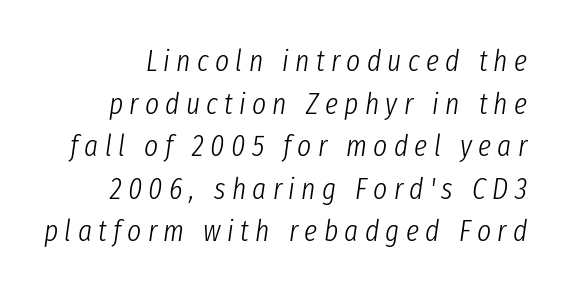
Q: Is the text bold? A: No.
Q: Is the text italic (slanted)? A: Yes, it leans right by about 8 degrees.
Q: Is the text underlined? A: No.
Q: Is the spacing between letters normal or unusually wide? A: Unusually wide.
Q: Is the spacing between lines tight, normal or loose? A: Normal.
Q: Width (condensed, normal, or wide)? A: Condensed.
Q: Stroke contrast? A: Low.
Q: x-height? A: Medium.
Q: Monospaced? A: No.
